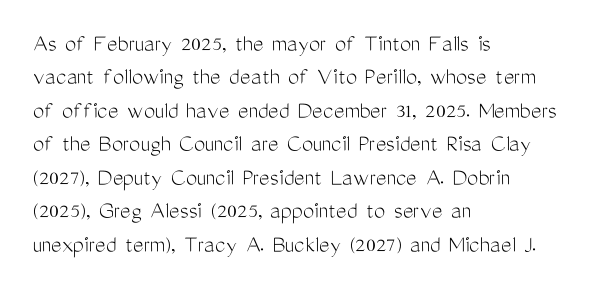
{"italic": "no", "bold": "no", "underline": "no", "align": "left", "line_spacing": "normal", "line_spacing_ratio": 1.34, "letter_spacing": "normal", "letter_spacing_em": 0.0, "glyph_px": 25}
